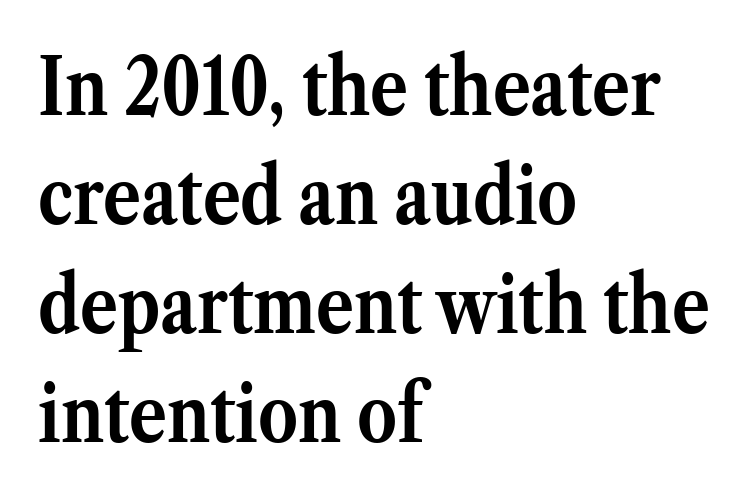
Q: Is the text bold? A: Yes.
Q: Is the text italic (slanted)? A: No, it is upright.
Q: Is the typeface a serif or a sans-serif typeface? A: Serif.
Q: Is the text underlined? A: No.
Q: How is the paragraph aligned? A: Left-aligned.
Q: Is the spacing between letters normal or unusually wide? A: Normal.
Q: Is the spacing between lines tight, normal or loose? A: Normal.
Q: Width (condensed, normal, or wide)? A: Normal.
Q: Stroke contrast? A: Medium.
Q: x-height? A: Medium.
Q: Monospaced? A: No.
